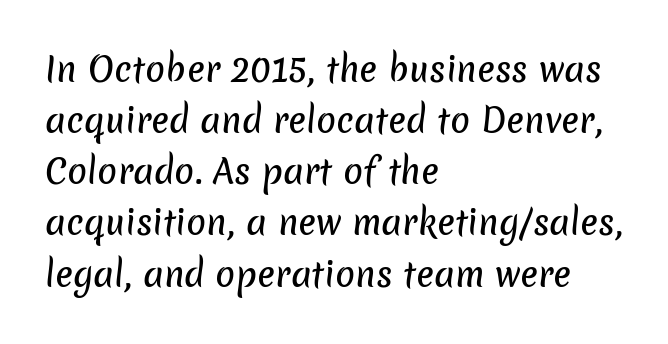
A typesetter would call this leading conventional body-copy spacing. Is the letter spacing exaggerated? No — it looks like the ordinary default. Each letter's strokes conclude bluntly, with no projecting serifs. Think of a printed novel: that variable character pitch is what you see here.
